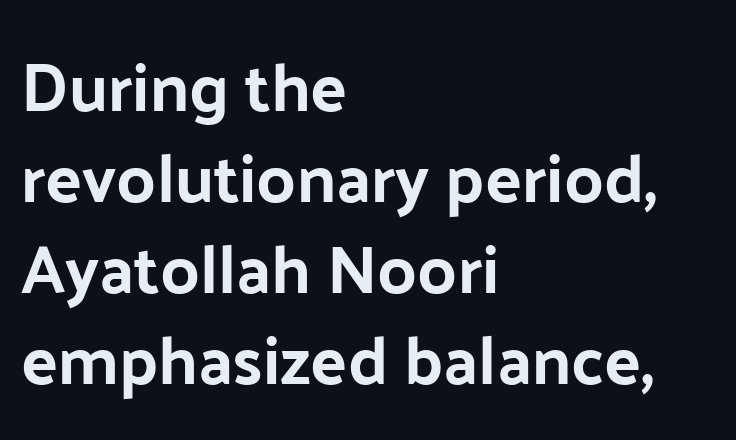
Q: Is the text italic (slanted)? A: No, it is upright.
Q: Is the typeface a serif or a sans-serif typeface? A: Sans-serif.
Q: Is the text underlined? A: No.
Q: How is the paragraph aligned? A: Left-aligned.
Q: Is the spacing between letters normal or unusually wide? A: Normal.
Q: Is the spacing between lines tight, normal or loose? A: Normal.
Q: Width (condensed, normal, or wide)? A: Normal.
Q: Stroke contrast? A: Low.
Q: x-height? A: Medium.
Q: Monospaced? A: No.
